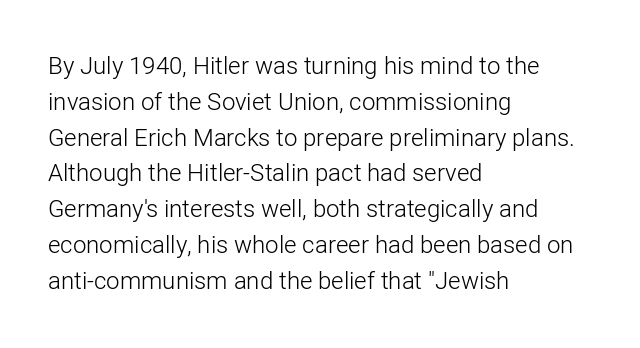
{"italic": "no", "bold": "no", "underline": "no", "align": "left", "line_spacing": "normal", "line_spacing_ratio": 1.49, "letter_spacing": "normal", "letter_spacing_em": 0.0, "glyph_px": 24}
